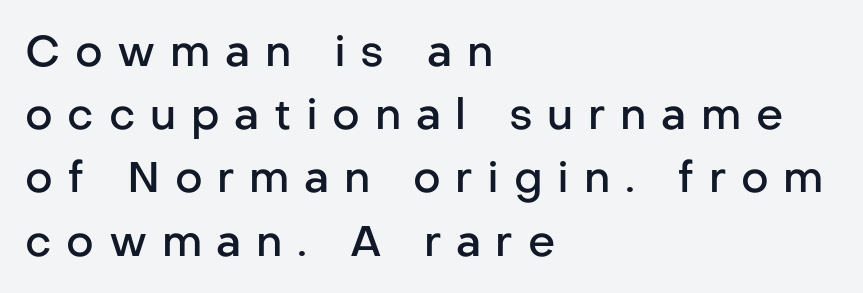
{"serif": "no", "italic": "no", "bold": "semi", "weight": "semibold", "width": "normal", "stroke_contrast": "low", "x_height": "medium", "monospaced": "no", "underline": "no", "align": "left", "line_spacing": "normal", "line_spacing_ratio": 1.47, "letter_spacing": "wide", "letter_spacing_em": 0.34, "glyph_px": 43}
